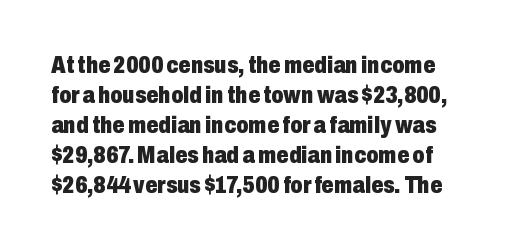
The image shows 24 px bold type, upright; set normal line spacing (1.25x), normal letter spacing, not underlined.
